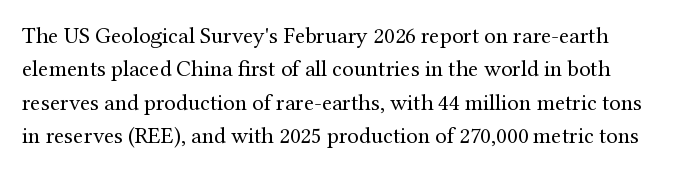
Q: Is the text bold? A: No.
Q: Is the text italic (slanted)? A: No, it is upright.
Q: Is the text underlined? A: No.
Q: Is the spacing between letters normal or unusually wide? A: Normal.
Q: Is the spacing between lines tight, normal or loose? A: Normal.
